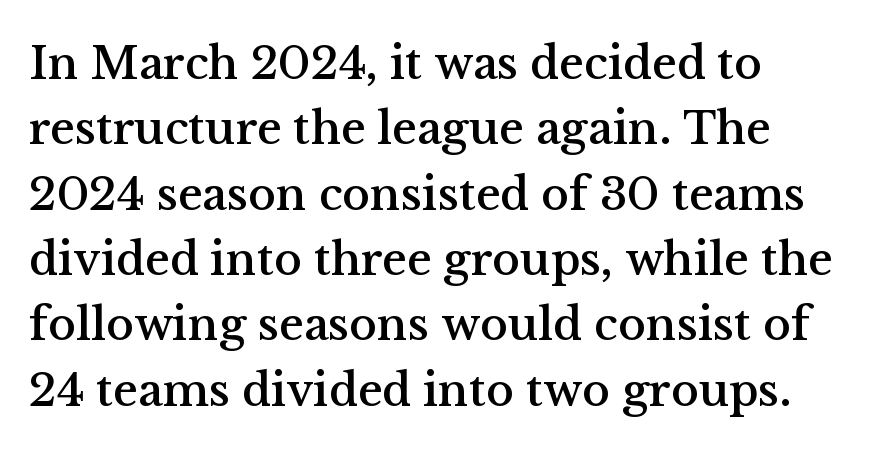
The image shows 47 px serif type, upright; set left-aligned, normal line spacing (1.39x), normal letter spacing, not underlined; medium stroke contrast and a medium x-height.
